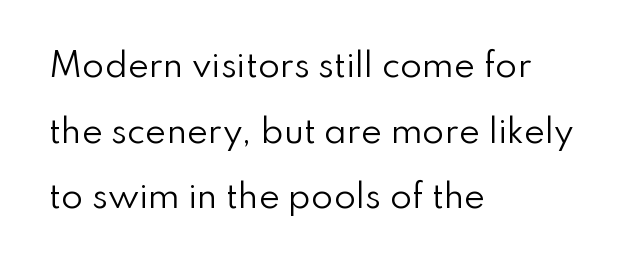
The gaps between neighbouring characters are ordinary and unremarkable. Glance below the letters and you will spot only blank space. Is the block centered? No — it sits flush against the left margin. Nope, not italic — everything's standing straight. Stems and bowls with no extra thickness — not bold.
